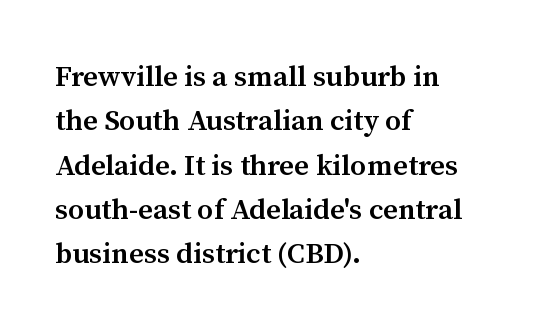
You could not count columns in this text — the font is proportionally spaced. Strokes here are thickened, but only to semibold level. To sum up the face: it has serifs. Standard letterfit; no display-style spreading of the glyphs. This rendering features lettering with no underline.
